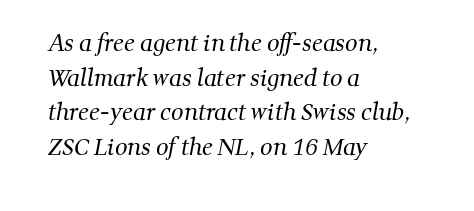
Stroke mass is kept to a normal reading level or below. Whoever set this chose a conventional vertical rhythm. A bare baseline throughout the passage. Short and long lines alike share a common starting point at left.
